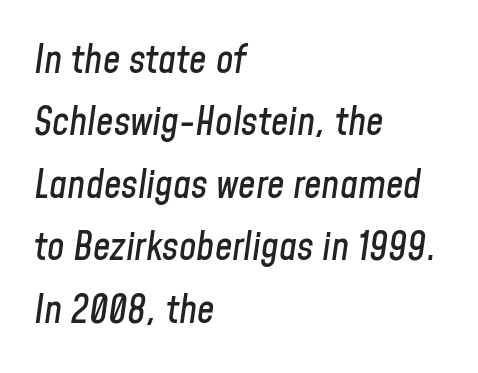
A student would call this left alignment; a typographer would say flush left, rag right. Glance below the letters and you will spot only blank space. The vertical gap from one line to the next is medium. Think of a printed novel: that variable character pitch is what you see here. The face used here has a pronounced slope to its letters.
